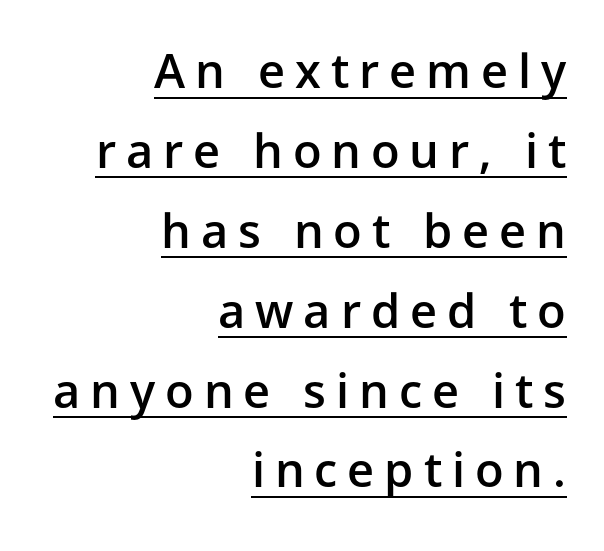
The image shows 47 px semibold sans-serif type, upright; set right-aligned, normal line spacing (1.7x), unusually wide letter spacing (+0.21 em), underlined; low stroke contrast and a medium x-height.
